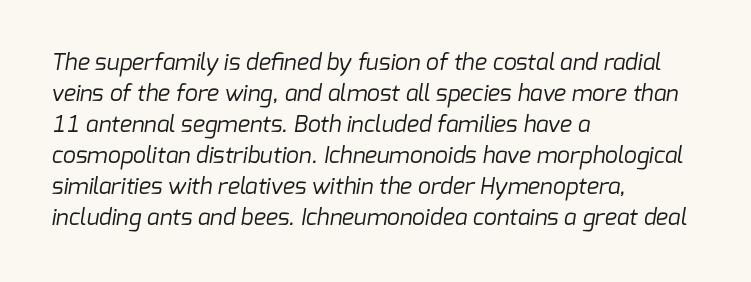
{"bold": "no", "underline": "no", "align": "left", "line_spacing": "normal", "line_spacing_ratio": 1.35, "letter_spacing": "normal", "letter_spacing_em": 0.0, "glyph_px": 23}
